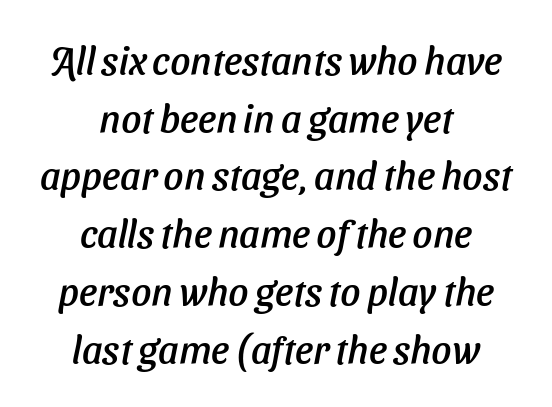
Q: Is the text italic (slanted)? A: Yes, it leans right by about 11 degrees.
Q: Is the text underlined? A: No.
Q: How is the paragraph aligned? A: Centered.
Q: Is the spacing between letters normal or unusually wide? A: Normal.
Q: Is the spacing between lines tight, normal or loose? A: Normal.
Q: Width (condensed, normal, or wide)? A: Normal.
Q: Stroke contrast? A: Low.
Q: x-height? A: Medium.
Q: Monospaced? A: No.
